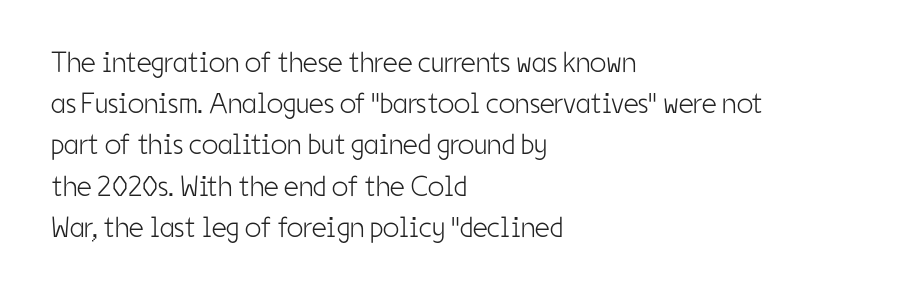
{"serif": "no", "italic": "no", "bold": "no", "weight": "light", "width": "condensed", "stroke_contrast": "low", "x_height": "medium", "monospaced": "no", "underline": "no", "align": "left", "line_spacing": "normal", "line_spacing_ratio": 1.42, "letter_spacing": "normal", "letter_spacing_em": 0.0, "glyph_px": 29}
